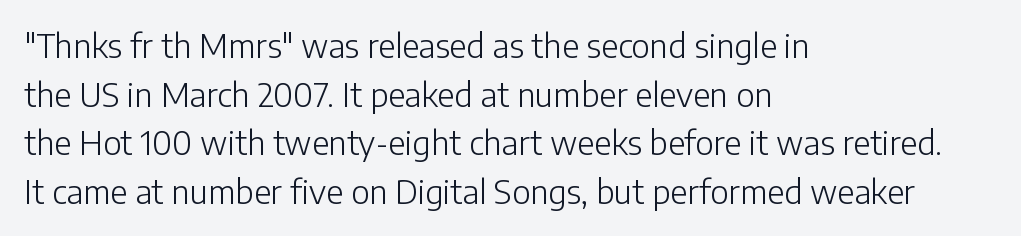
Does the type have serifs? No, each stem ends abruptly. The glyphs are unaccompanied by any horizontal stroke below them. The paragraph has a hard left edge and a soft right edge. Look at the tracking — it's just the regular setting, nothing added. Caption: face not bold, strokes unweighted. Regular leading.
